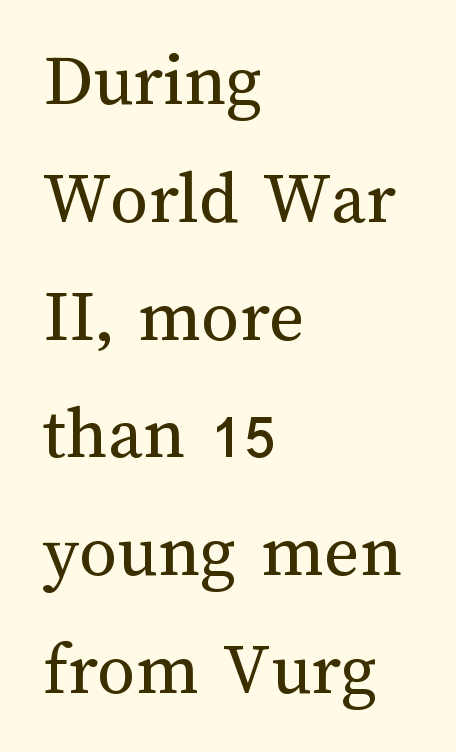
The image shows 76 px regular-weight type, upright; set left-aligned, normal line spacing (1.55x), normal letter spacing, not underlined; medium stroke contrast and a medium x-height.
